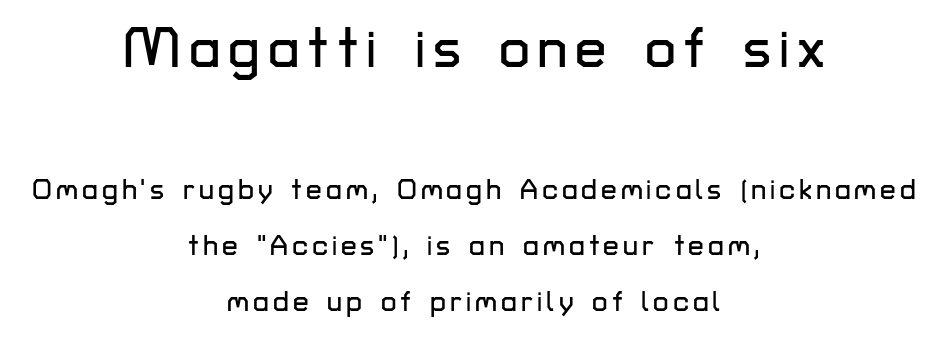
The image shows 56 px sans-serif type, upright; set centered, loose line spacing (1.99x), not underlined; the first (top) block is 2.0x larger; low stroke contrast and a medium x-height.
